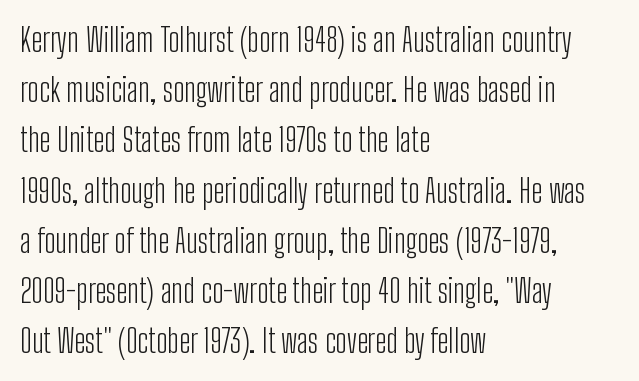
{"serif": "no", "italic": "no", "bold": "no", "weight": "light", "width": "condensed", "stroke_contrast": "low", "x_height": "medium", "monospaced": "no", "underline": "no", "align": "left", "line_spacing": "normal", "line_spacing_ratio": 1.57, "letter_spacing": "normal", "letter_spacing_em": 0.0, "glyph_px": 32}
